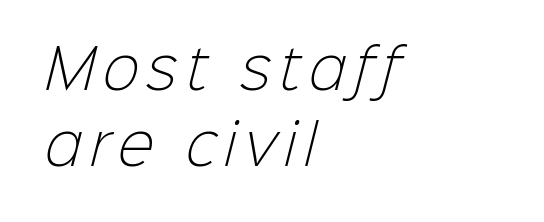
{"serif": "no", "bold": "no", "weight": "light", "width": "normal", "stroke_contrast": "low", "x_height": "medium", "monospaced": "no", "underline": "no", "align": "left", "line_spacing": "normal", "line_spacing_ratio": 1.38, "glyph_px": 55}
